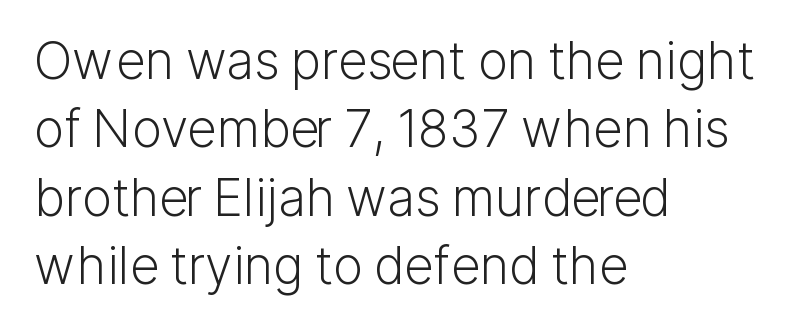
{"serif": "no", "italic": "no", "bold": "no", "weight": "light", "width": "normal", "stroke_contrast": "low", "x_height": "medium", "monospaced": "no", "underline": "no", "align": "left", "line_spacing": "normal", "line_spacing_ratio": 1.34, "letter_spacing": "normal", "letter_spacing_em": 0.0, "glyph_px": 51}
